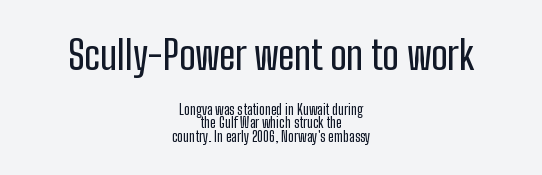
The image shows 40 px condensed sans-serif type, upright; set centered, tight line spacing (0.97x), normal letter spacing, not underlined; the first (top) block is 2.86x larger; low stroke contrast and a medium x-height.
